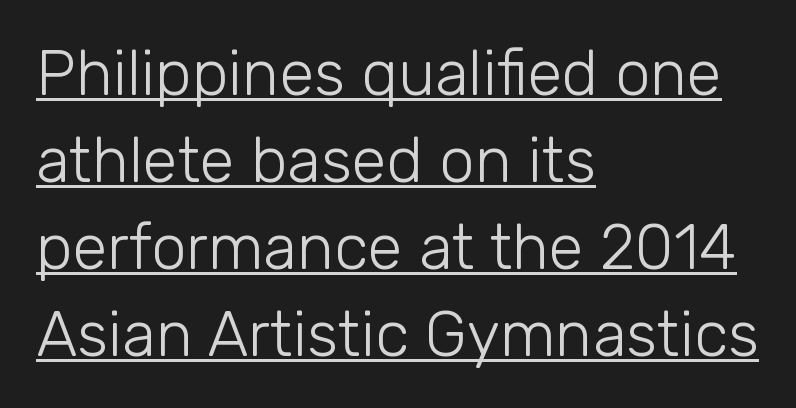
{"serif": "no", "italic": "no", "bold": "no", "weight": "light", "width": "normal", "stroke_contrast": "low", "x_height": "medium", "monospaced": "no", "underline": "yes", "align": "left", "line_spacing": "normal", "line_spacing_ratio": 1.38, "letter_spacing": "normal", "letter_spacing_em": 0.0, "glyph_px": 63}
